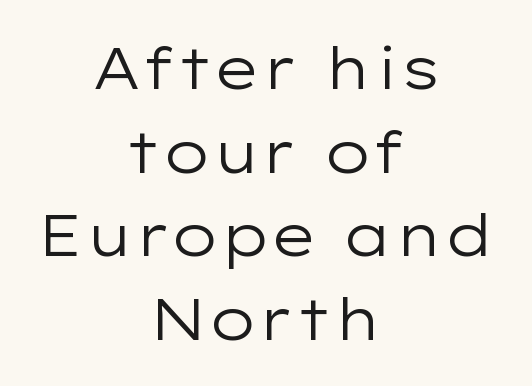
Line spacing here is normal. The font sits on the lighter half of the weight spectrum, regular included. Proportional: the letters do not fall into vertical columns. The font family rendered here belongs to the sans-serif group. Just letters on the line, the space beneath them empty. This rendering uses center alignment, leaving both contours irregular but symmetric.
